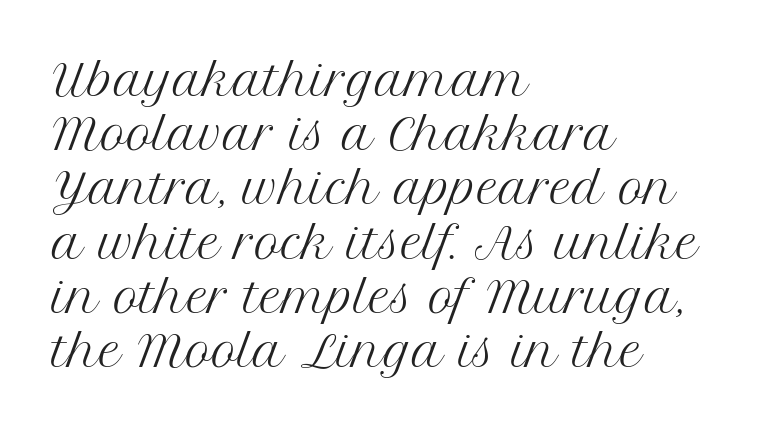
Q: Is the text bold? A: No.
Q: Is the text italic (slanted)? A: Yes.
Q: Is the text underlined? A: No.
Q: How is the paragraph aligned? A: Left-aligned.
Q: Is the spacing between letters normal or unusually wide? A: Normal.
Q: Is the spacing between lines tight, normal or loose? A: Normal.
Q: Width (condensed, normal, or wide)? A: Normal.
Q: Stroke contrast? A: Medium.
Q: x-height? A: Medium.
Q: Monospaced? A: No.
